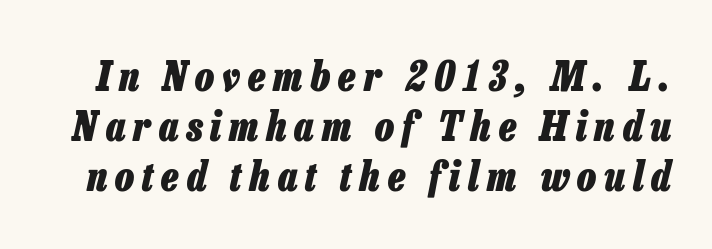
Note the varied advance widths — an 'i' is clearly narrower than an 'm'. The rendering inserts visible extra space after every character. I'd describe the lettering as bold — thick and assertive. Any mark beneath the type? The region is blank. This sample uses an oblique cut, with every glyph tilted off the vertical.
